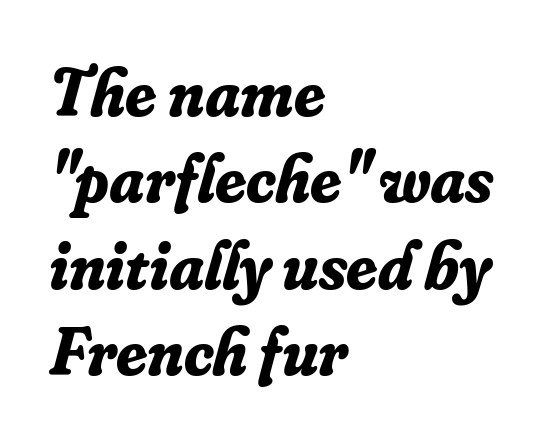
Q: Is the text bold? A: Yes.
Q: Is the text italic (slanted)? A: Yes, it leans right by about 16 degrees.
Q: Is the typeface a serif or a sans-serif typeface? A: Serif.
Q: Is the text underlined? A: No.
Q: How is the paragraph aligned? A: Left-aligned.
Q: Is the spacing between letters normal or unusually wide? A: Normal.
Q: Is the spacing between lines tight, normal or loose? A: Normal.
Q: Width (condensed, normal, or wide)? A: Normal.
Q: Stroke contrast? A: Low.
Q: x-height? A: Small.
Q: Monospaced? A: No.
